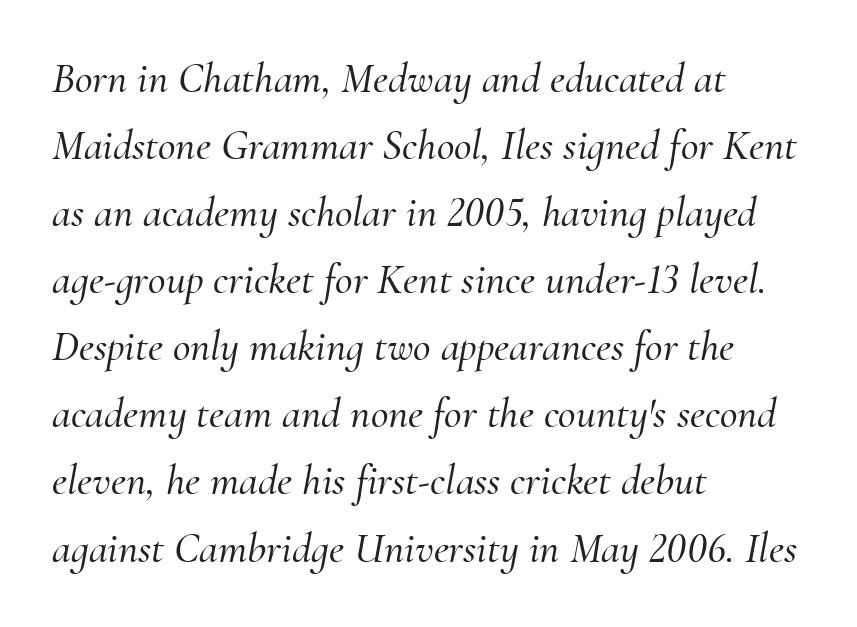
The characters display serif detailing at their extremities. The text carries the slant typical of an italic or oblique font. All the whitespace from short lines collects on the right. The space between consecutive lines is moderate.
